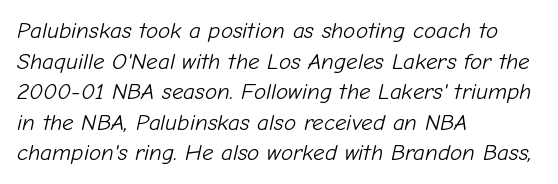
Q: Is the text bold? A: No.
Q: Is the text italic (slanted)? A: Yes, it leans right by about 12 degrees.
Q: Is the text underlined? A: No.
Q: How is the paragraph aligned? A: Left-aligned.
Q: Is the spacing between letters normal or unusually wide? A: Normal.
Q: Is the spacing between lines tight, normal or loose? A: Normal.
